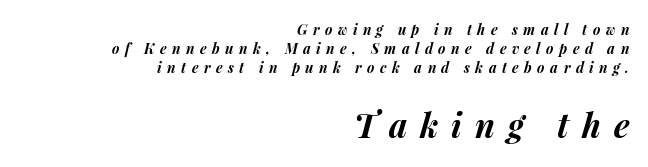
Q: Is the text bold? A: Yes.
Q: Is the text italic (slanted)? A: Yes, it leans right by about 15 degrees.
Q: Is the text underlined? A: No.
Q: How is the paragraph aligned? A: Right-aligned.
Q: Is the spacing between letters normal or unusually wide? A: Unusually wide.
Q: Is the spacing between lines tight, normal or loose? A: Normal.
Q: Which block of text is set in a larger size, the first (top) or the second (bottom)? A: The second (bottom) one.
Q: Width (condensed, normal, or wide)? A: Normal.
Q: Stroke contrast? A: Medium.
Q: x-height? A: Medium.
Q: Monospaced? A: No.
